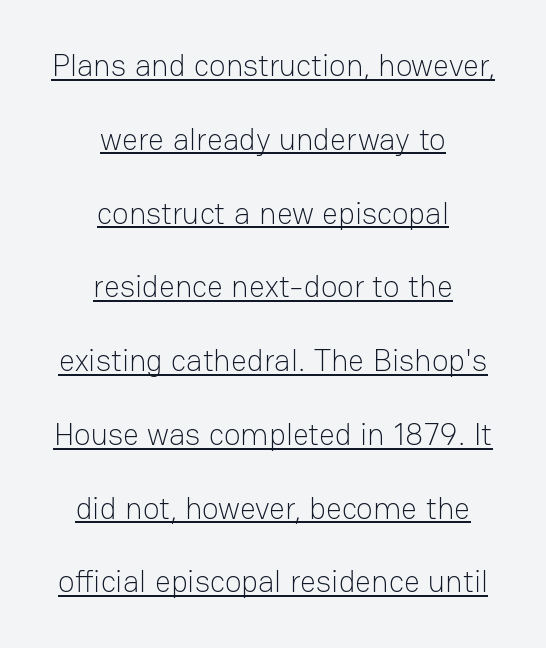
Q: Is the text bold? A: No.
Q: Is the text italic (slanted)? A: No, it is upright.
Q: Is the typeface a serif or a sans-serif typeface? A: Sans-serif.
Q: Is the text underlined? A: Yes.
Q: How is the paragraph aligned? A: Centered.
Q: Is the spacing between letters normal or unusually wide? A: Normal.
Q: Is the spacing between lines tight, normal or loose? A: Loose.
Q: Width (condensed, normal, or wide)? A: Normal.
Q: Stroke contrast? A: Low.
Q: x-height? A: Medium.
Q: Monospaced? A: No.
